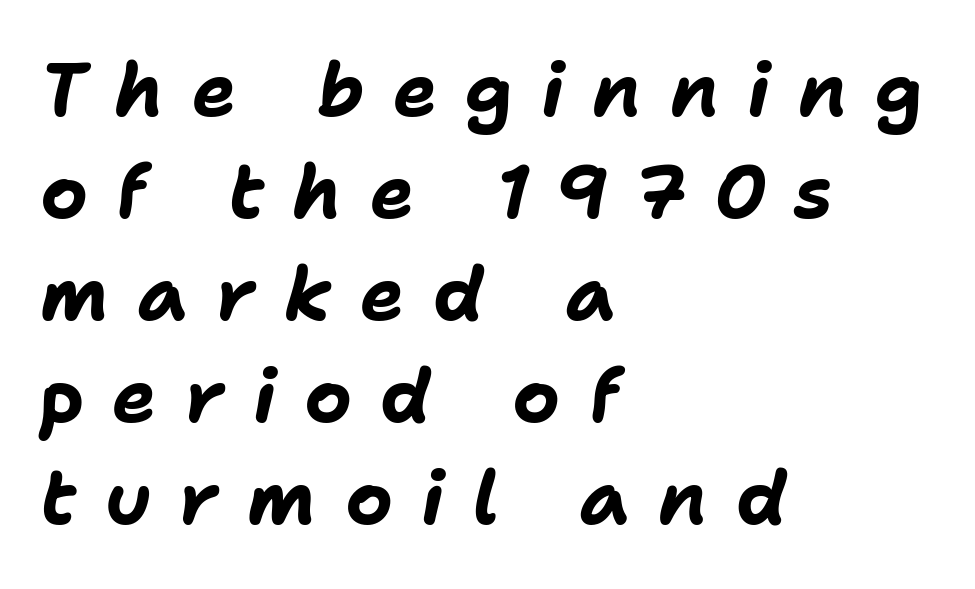
Words appear elongated and porous because spacing is wide. The rendering applies a slant to the glyphs. Layout note: lines flush left. Each new line begins a customary step beneath the previous one.
